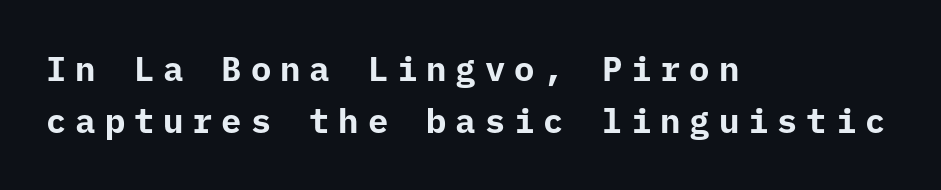
A sans-serif font was chosen for this passage. Just letters on the line, the space beneath them empty. The passage shown has open, widely tracked lettering throughout. The face used here has the dense, thick strokes of a bold. This is the regular roman posture of the typeface. Baseline-to-baseline distance is the conventional proportion of letter height.
